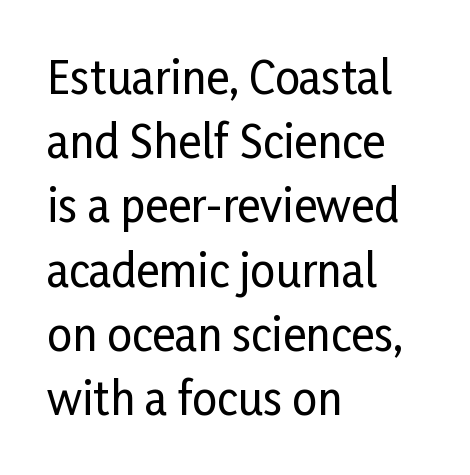
{"serif": "no", "italic": "no", "width": "condensed", "stroke_contrast": "low", "x_height": "medium", "monospaced": "no", "underline": "no", "align": "left", "line_spacing": "normal", "line_spacing_ratio": 1.46, "letter_spacing": "normal", "letter_spacing_em": 0.0, "glyph_px": 44}
